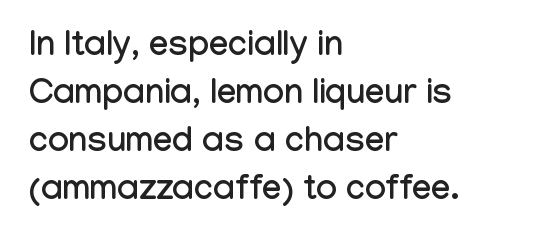
Q: Is the text italic (slanted)? A: No, it is upright.
Q: Is the typeface a serif or a sans-serif typeface? A: Sans-serif.
Q: Is the text underlined? A: No.
Q: How is the paragraph aligned? A: Left-aligned.
Q: Is the spacing between letters normal or unusually wide? A: Normal.
Q: Is the spacing between lines tight, normal or loose? A: Normal.
Q: Width (condensed, normal, or wide)? A: Condensed.
Q: Stroke contrast? A: Low.
Q: x-height? A: Medium.
Q: Monospaced? A: No.
